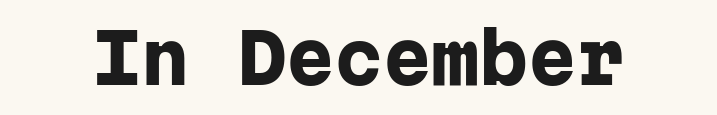
{"serif": "no", "italic": "no", "bold": "yes", "weight": "heavy", "width": "normal", "stroke_contrast": "low", "x_height": "medium", "monospaced": "yes", "underline": "no", "letter_spacing": "normal", "letter_spacing_em": 0.0, "glyph_px": 69}
